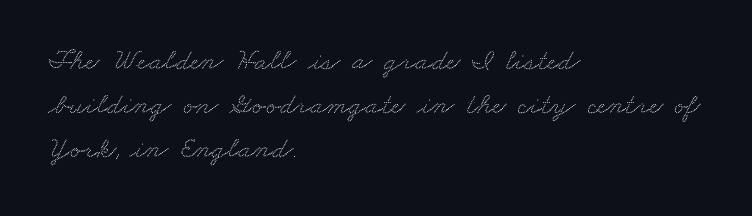
{"serif": "yes", "width": "wide", "stroke_contrast": "medium", "x_height": "small", "monospaced": "no", "underline": "no", "align": "left", "line_spacing": "normal", "line_spacing_ratio": 1.47, "letter_spacing": "normal", "letter_spacing_em": 0.0, "glyph_px": 30}
